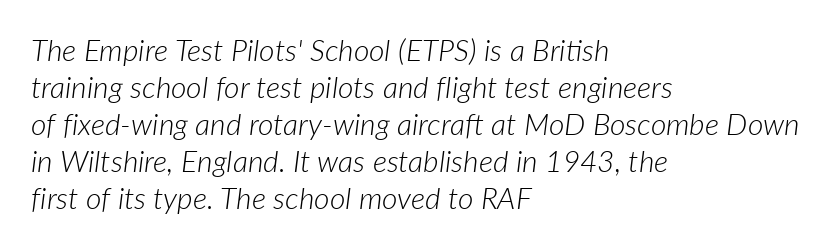
The image shows 30 px light type, italic (leaning right); set left-aligned, line spacing 1.23x, normal letter spacing, not underlined; low stroke contrast and a medium x-height.
